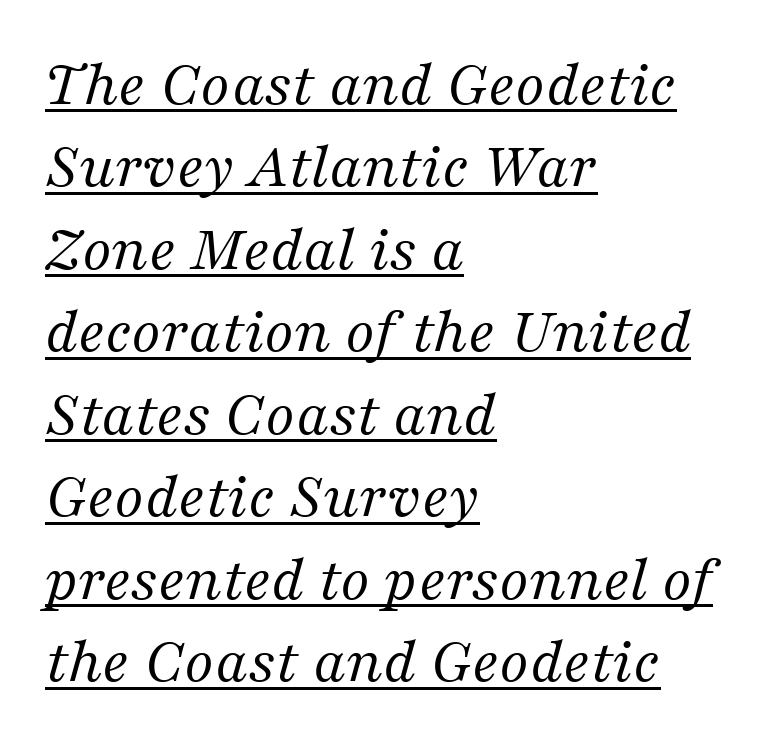
Q: Is the text bold? A: No.
Q: Is the text italic (slanted)? A: Yes, it leans right by about 16 degrees.
Q: Is the typeface a serif or a sans-serif typeface? A: Serif.
Q: Is the text underlined? A: Yes.
Q: How is the paragraph aligned? A: Left-aligned.
Q: Is the spacing between letters normal or unusually wide? A: Normal.
Q: Is the spacing between lines tight, normal or loose? A: Normal.
Q: Width (condensed, normal, or wide)? A: Normal.
Q: Stroke contrast? A: Medium.
Q: x-height? A: Medium.
Q: Monospaced? A: No.
